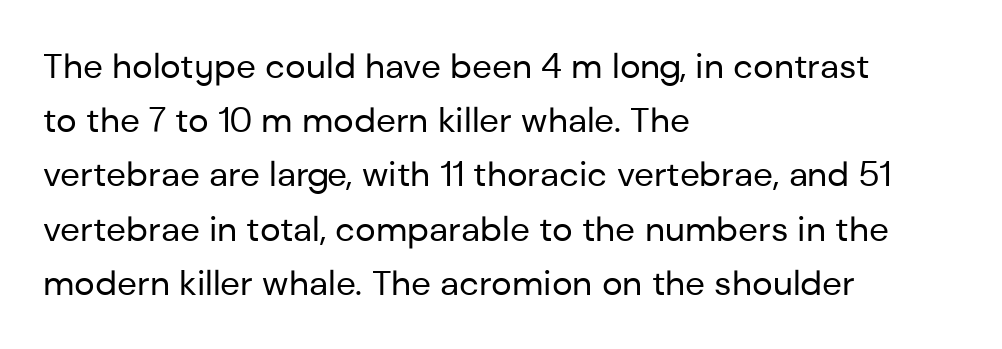
{"serif": "no", "italic": "no", "bold": "no", "weight": "regular", "width": "normal", "stroke_contrast": "low", "x_height": "medium", "monospaced": "no", "underline": "no", "align": "left", "line_spacing": "normal", "line_spacing_ratio": 1.55, "letter_spacing": "normal", "letter_spacing_em": 0.0, "glyph_px": 35}
